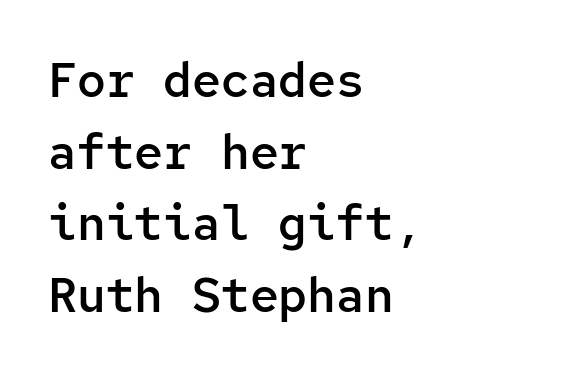
Q: Is the text bold? A: Semi-bold.
Q: Is the text italic (slanted)? A: No, it is upright.
Q: Is the typeface a serif or a sans-serif typeface? A: Sans-serif.
Q: Is the text underlined? A: No.
Q: How is the paragraph aligned? A: Left-aligned.
Q: Is the spacing between letters normal or unusually wide? A: Normal.
Q: Is the spacing between lines tight, normal or loose? A: Normal.
Q: Width (condensed, normal, or wide)? A: Normal.
Q: Stroke contrast? A: Low.
Q: x-height? A: Medium.
Q: Monospaced? A: Yes.
